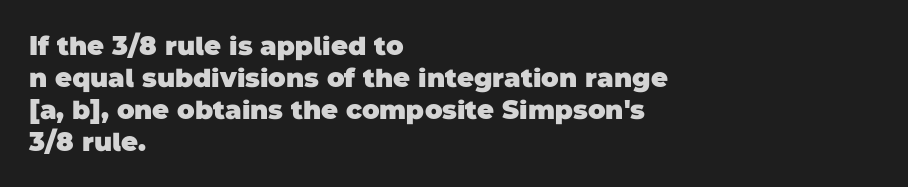
The space beneath each line is pristine and unruled. The compositor pushed each line to the left boundary. No extra tracking has been applied to these lines. Heavy, bold letterforms.
